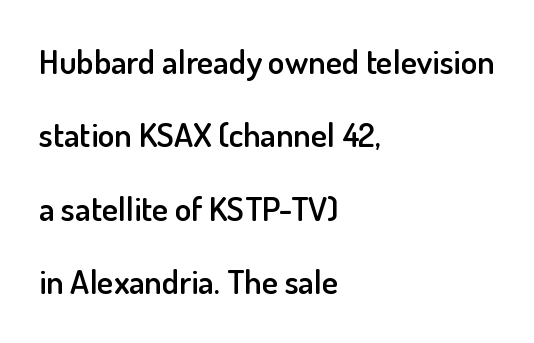
Q: Is the text bold? A: Semi-bold.
Q: Is the text italic (slanted)? A: No, it is upright.
Q: Is the typeface a serif or a sans-serif typeface? A: Sans-serif.
Q: Is the text underlined? A: No.
Q: How is the paragraph aligned? A: Left-aligned.
Q: Is the spacing between letters normal or unusually wide? A: Normal.
Q: Is the spacing between lines tight, normal or loose? A: Loose.
Q: Width (condensed, normal, or wide)? A: Normal.
Q: Stroke contrast? A: Low.
Q: x-height? A: Small.
Q: Monospaced? A: No.
